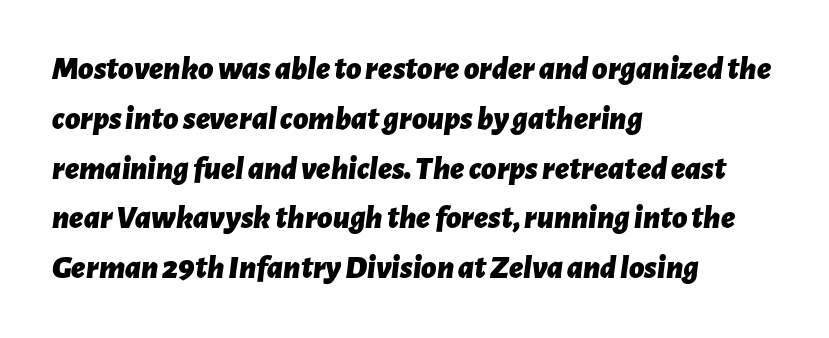
Q: Is the text bold? A: Yes.
Q: Is the text italic (slanted)? A: Yes, it leans right by about 7 degrees.
Q: Is the text underlined? A: No.
Q: How is the paragraph aligned? A: Left-aligned.
Q: Is the spacing between letters normal or unusually wide? A: Normal.
Q: Is the spacing between lines tight, normal or loose? A: Normal.
Q: Width (condensed, normal, or wide)? A: Normal.
Q: Stroke contrast? A: Low.
Q: x-height? A: Medium.
Q: Monospaced? A: No.
